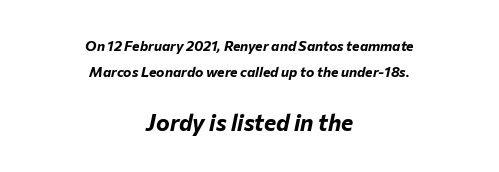
Q: Is the text bold? A: Yes.
Q: Is the text italic (slanted)? A: Yes, it leans right by about 12 degrees.
Q: Is the text underlined? A: No.
Q: How is the paragraph aligned? A: Centered.
Q: Is the spacing between letters normal or unusually wide? A: Normal.
Q: Which block of text is set in a larger size, the first (top) or the second (bottom)? A: The second (bottom) one.
